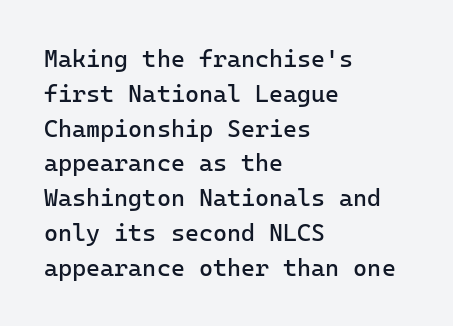
{"italic": "no", "bold": "no", "underline": "no", "align": "left", "line_spacing": "normal", "line_spacing_ratio": 1.45, "letter_spacing": "normal", "letter_spacing_em": 0.0, "glyph_px": 24}
